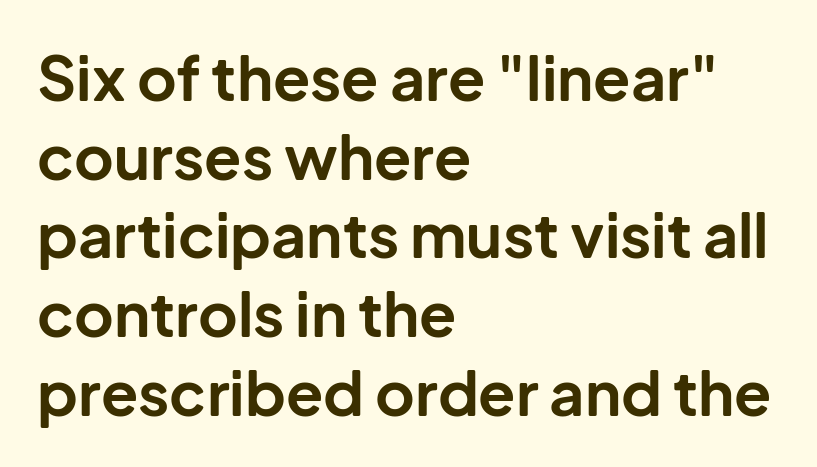
Q: Is the text bold? A: Yes.
Q: Is the text italic (slanted)? A: No, it is upright.
Q: Is the typeface a serif or a sans-serif typeface? A: Sans-serif.
Q: Is the text underlined? A: No.
Q: How is the paragraph aligned? A: Left-aligned.
Q: Is the spacing between letters normal or unusually wide? A: Normal.
Q: Is the spacing between lines tight, normal or loose? A: Normal.
Q: Width (condensed, normal, or wide)? A: Normal.
Q: Stroke contrast? A: Low.
Q: x-height? A: Medium.
Q: Monospaced? A: No.
